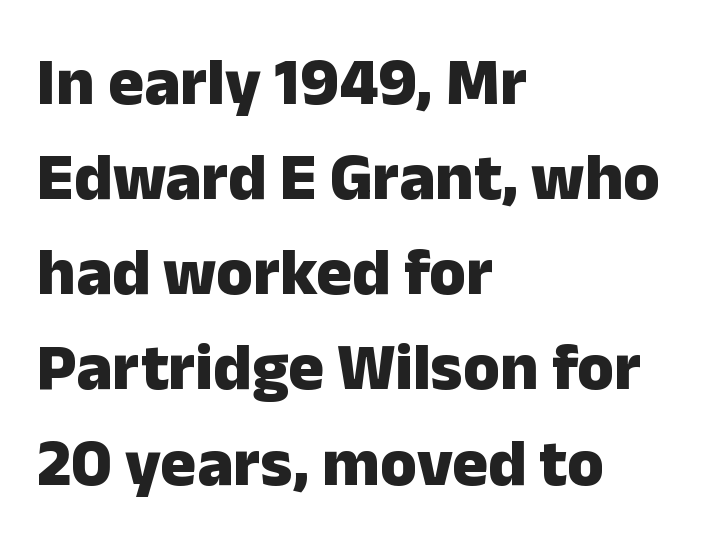
{"serif": "no", "italic": "no", "bold": "yes", "weight": "heavy", "width": "normal", "stroke_contrast": "low", "x_height": "medium", "monospaced": "no", "underline": "no", "align": "left", "line_spacing": "normal", "line_spacing_ratio": 1.42, "letter_spacing": "normal", "letter_spacing_em": 0.0, "glyph_px": 67}
